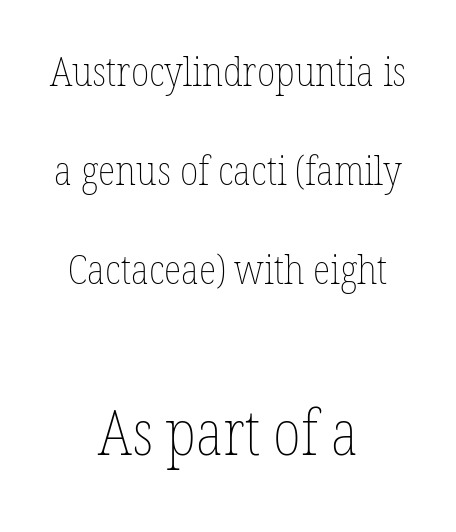
The image shows 62 px thin, condensed type, upright; set centered, loose line spacing (2.42x), normal letter spacing, not underlined; the second (bottom) block is 1.51x larger; low stroke contrast and a medium x-height.
